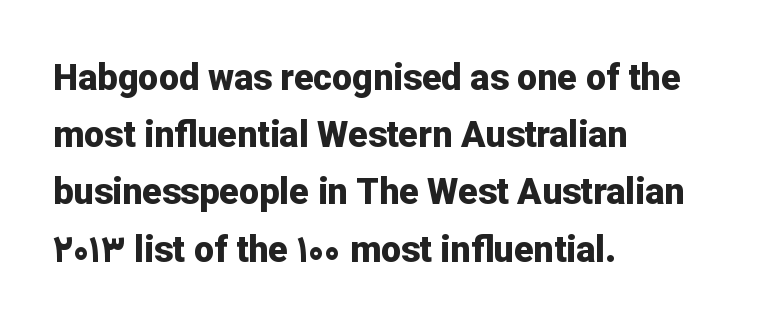
The image shows 36 px bold sans-serif type, upright; set left-aligned, normal line spacing (1.59x), normal letter spacing, not underlined; low stroke contrast and a medium x-height.
